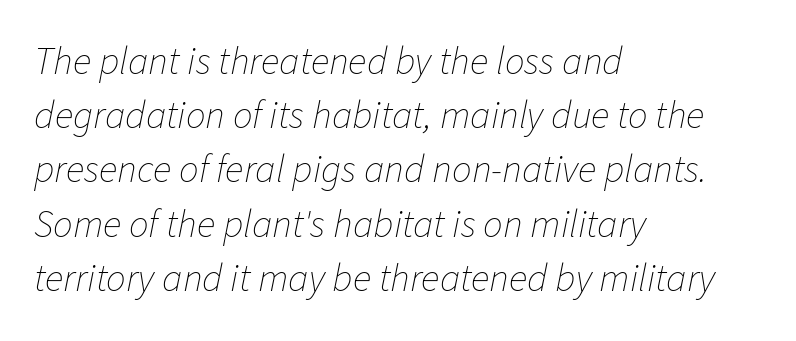
{"italic": "yes", "lean": "right", "slant_degrees": 11, "bold": "no", "weight": "thin", "width": "normal", "stroke_contrast": "low", "x_height": "medium", "monospaced": "no", "underline": "no", "align": "left", "line_spacing": "normal", "line_spacing_ratio": 1.39, "letter_spacing": "normal", "letter_spacing_em": 0.0, "glyph_px": 39}
